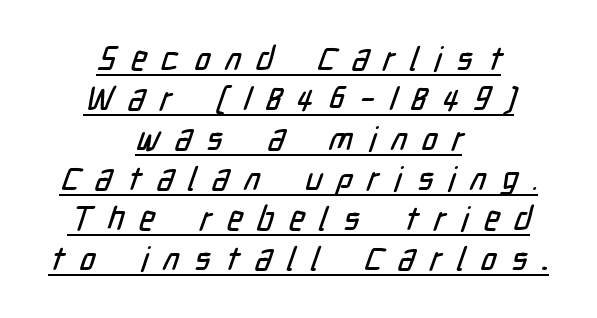
{"serif": "no", "width": "condensed", "stroke_contrast": "low", "x_height": "medium", "monospaced": "no", "underline": "yes", "align": "center", "line_spacing_ratio": 1.21, "letter_spacing": "wide", "letter_spacing_em": 0.46, "glyph_px": 33}
